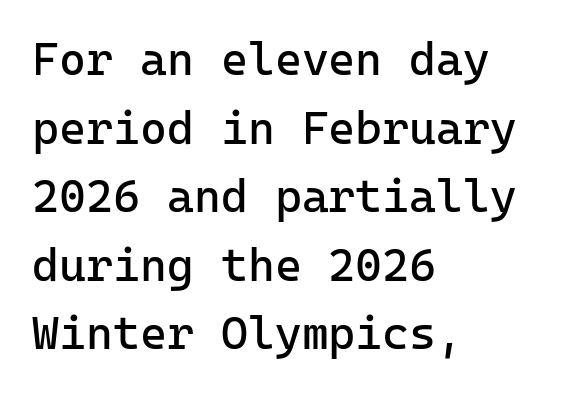
The image shows 46 px regular-weight sans-serif type, upright, monospaced; set left-aligned, normal line spacing (1.49x), normal letter spacing, not underlined; low stroke contrast and a medium x-height.
